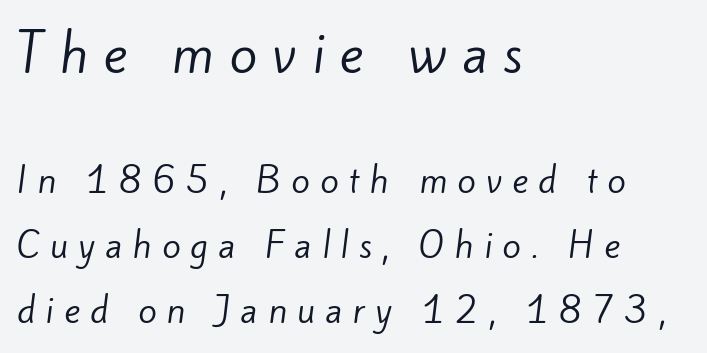
{"serif": "no", "bold": "no", "weight": "regular", "width": "normal", "stroke_contrast": "low", "x_height": "small", "monospaced": "no", "underline": "no", "align": "left", "line_spacing": "loose", "line_spacing_ratio": 1.91, "letter_spacing": "wide", "letter_spacing_em": 0.3, "larger_block": "first", "size_ratio": 1.5, "glyph_px": 51}
